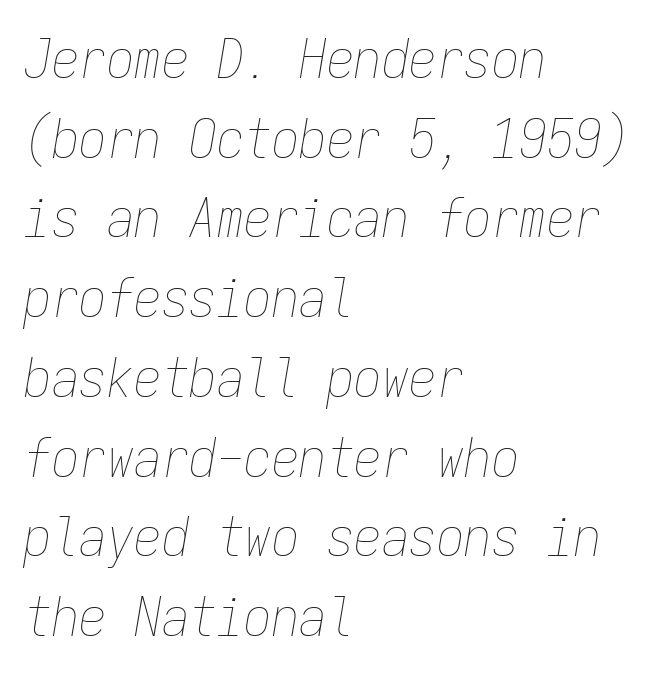
The image shows 55 px thin, condensed type, italic (leaning right), monospaced; set left-aligned, normal line spacing (1.45x), normal letter spacing, not underlined; low stroke contrast and a medium x-height.
